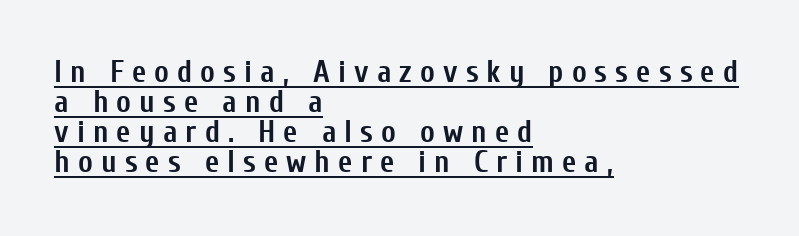
Q: Is the text bold? A: Yes.
Q: Is the text italic (slanted)? A: No, it is upright.
Q: Is the typeface a serif or a sans-serif typeface? A: Sans-serif.
Q: Is the text underlined? A: Yes.
Q: How is the paragraph aligned? A: Left-aligned.
Q: Is the spacing between letters normal or unusually wide? A: Unusually wide.
Q: Is the spacing between lines tight, normal or loose? A: Tight.
Q: Width (condensed, normal, or wide)? A: Condensed.
Q: Stroke contrast? A: Low.
Q: x-height? A: Medium.
Q: Monospaced? A: No.
